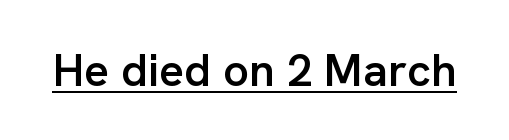
Q: Is the text bold? A: Semi-bold.
Q: Is the text italic (slanted)? A: No, it is upright.
Q: Is the typeface a serif or a sans-serif typeface? A: Sans-serif.
Q: Is the text underlined? A: Yes.
Q: Is the spacing between letters normal or unusually wide? A: Normal.
Q: Width (condensed, normal, or wide)? A: Normal.
Q: Stroke contrast? A: Low.
Q: x-height? A: Medium.
Q: Monospaced? A: No.
